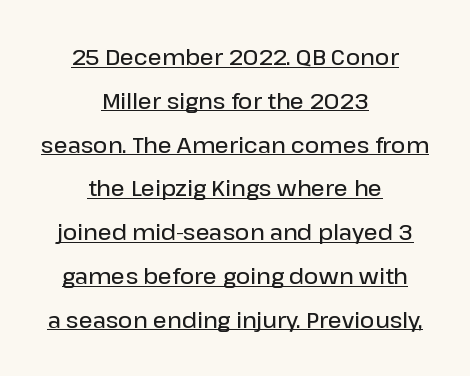
{"italic": "no", "bold": "semi", "underline": "yes", "align": "center", "line_spacing": "loose", "line_spacing_ratio": 1.99, "letter_spacing": "normal", "letter_spacing_em": 0.0, "glyph_px": 22}
